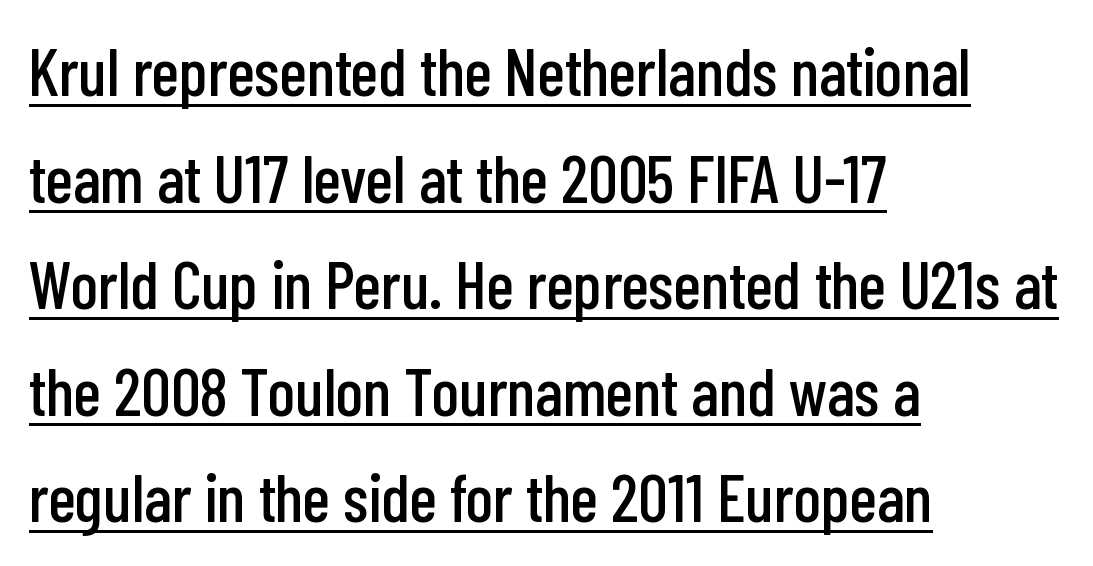
Q: Is the text italic (slanted)? A: No, it is upright.
Q: Is the typeface a serif or a sans-serif typeface? A: Sans-serif.
Q: Is the text underlined? A: Yes.
Q: How is the paragraph aligned? A: Left-aligned.
Q: Is the spacing between letters normal or unusually wide? A: Normal.
Q: Is the spacing between lines tight, normal or loose? A: Normal.
Q: Width (condensed, normal, or wide)? A: Condensed.
Q: Stroke contrast? A: Low.
Q: x-height? A: Medium.
Q: Monospaced? A: No.
